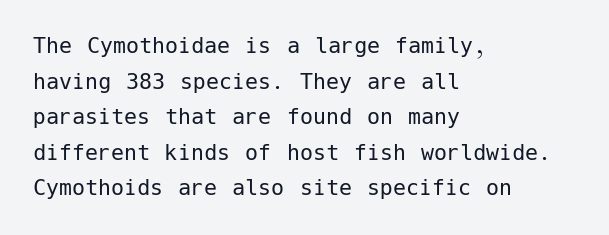
{"italic": "no", "bold": "no", "underline": "no", "align": "left", "line_spacing": "normal", "line_spacing_ratio": 1.37, "letter_spacing": "normal", "letter_spacing_em": 0.0, "glyph_px": 26}
